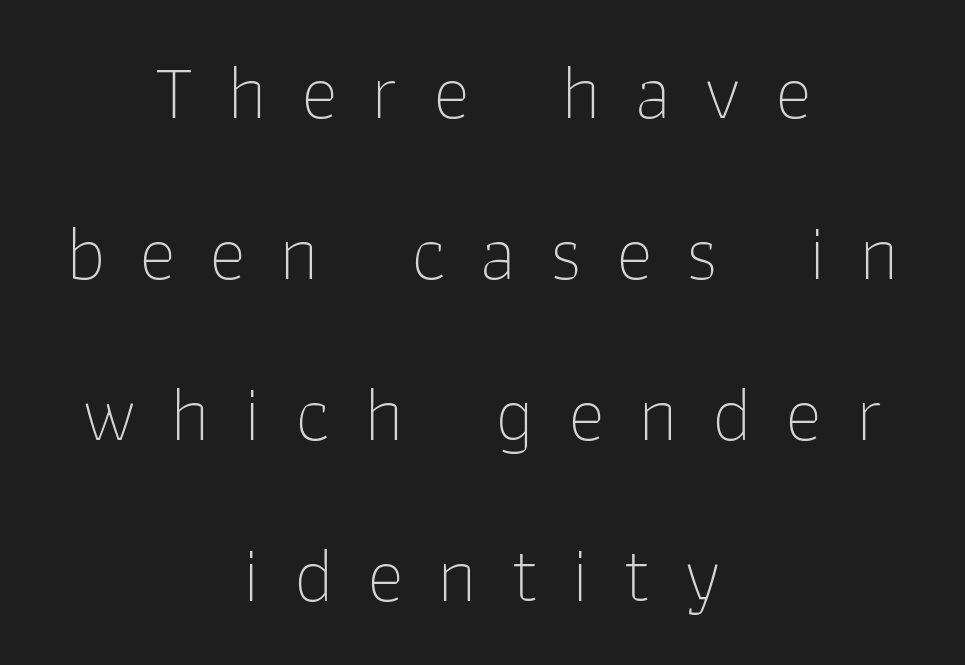
Q: Is the text bold? A: No.
Q: Is the text italic (slanted)? A: No, it is upright.
Q: Is the typeface a serif or a sans-serif typeface? A: Sans-serif.
Q: Is the text underlined? A: No.
Q: How is the paragraph aligned? A: Centered.
Q: Is the spacing between letters normal or unusually wide? A: Unusually wide.
Q: Is the spacing between lines tight, normal or loose? A: Loose.
Q: Width (condensed, normal, or wide)? A: Normal.
Q: Stroke contrast? A: Low.
Q: x-height? A: Medium.
Q: Monospaced? A: No.
